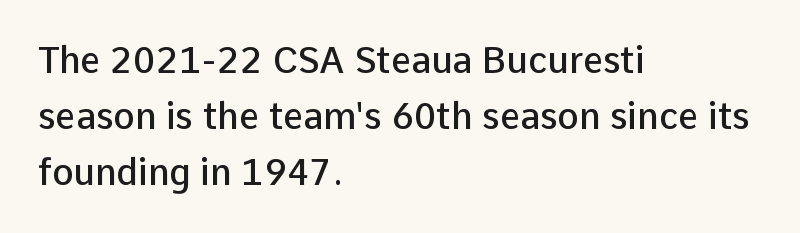
The image shows 36 px semibold sans-serif type, upright; set left-aligned, normal line spacing (1.56x), normal letter spacing, not underlined; low stroke contrast and a medium x-height.
